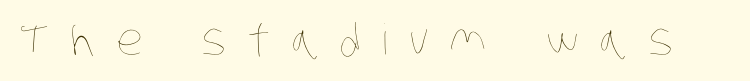
The gap between lines stays unmarked. The rendering uses natural spacing where letterforms have individual widths. Display-style spreading of the glyphs; the letterfit is very open. The font sits on the lighter half of the weight spectrum, regular included.
